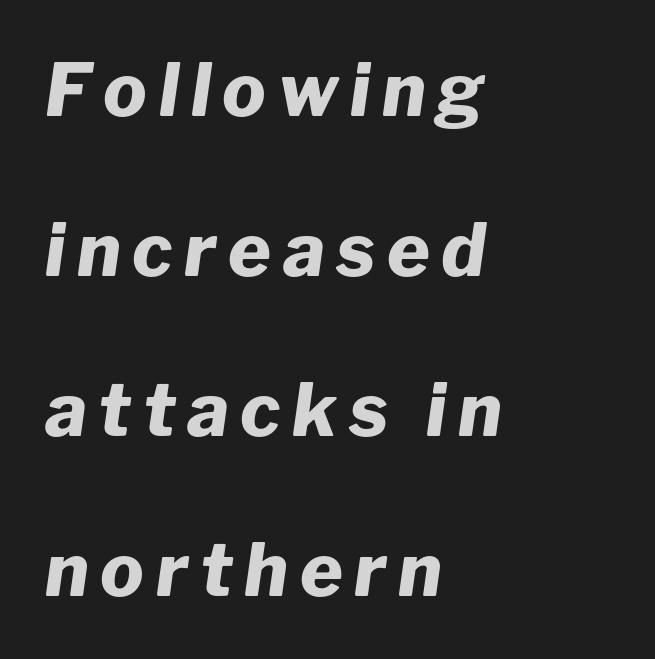
The image shows 73 px heavy type, italic (leaning right); set left-aligned, loose line spacing (2.19x), not underlined; low stroke contrast and a medium x-height.
